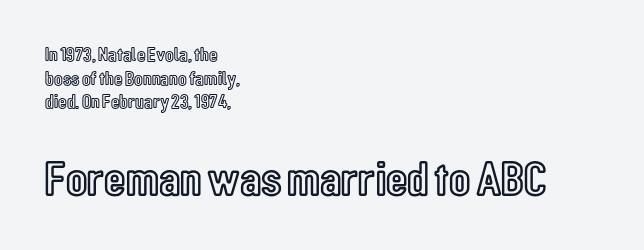
Character widths vary here, with narrow letters taking less room than wide ones. If you drew a line through each stem, it would be perfectly vertical. The space beneath each line is pristine and unruled. Is the block centered? No — it sits flush against the left margin. Size contrast runs from small at the top to large at the bottom.
